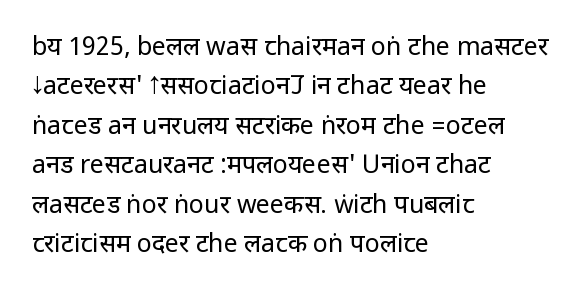
This block has exactly the height ordinary leading produces. Heft: none added — not bold. The face used here is rendered with its standard letterfit. Horizontally, the lines are justified to the leading edge only.
